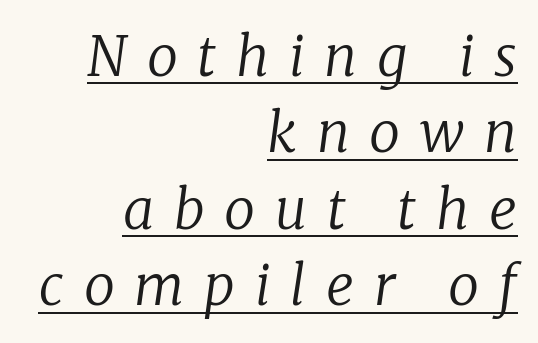
The image shows 55 px regular-weight serif type, italic (leaning right); set right-aligned, normal line spacing (1.39x), unusually wide letter spacing (+0.36 em), underlined; low stroke contrast and a medium x-height.
